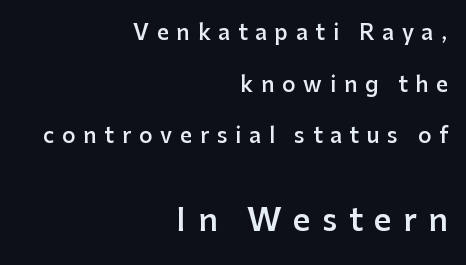
Q: Is the text bold? A: Semi-bold.
Q: Is the text italic (slanted)? A: No, it is upright.
Q: Is the typeface a serif or a sans-serif typeface? A: Sans-serif.
Q: Is the text underlined? A: No.
Q: How is the paragraph aligned? A: Right-aligned.
Q: Is the spacing between letters normal or unusually wide? A: Unusually wide.
Q: Is the spacing between lines tight, normal or loose? A: Loose.
Q: Which block of text is set in a larger size, the first (top) or the second (bottom)? A: The second (bottom) one.
Q: Width (condensed, normal, or wide)? A: Normal.
Q: Stroke contrast? A: Low.
Q: x-height? A: Medium.
Q: Monospaced? A: No.
